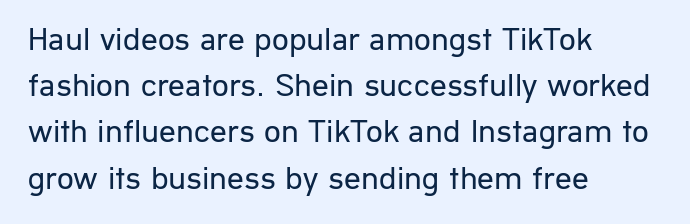
The image shows 33 px regular-weight sans-serif type, upright; set left-aligned, normal line spacing (1.4x), normal letter spacing, not underlined; low stroke contrast and a medium x-height.
